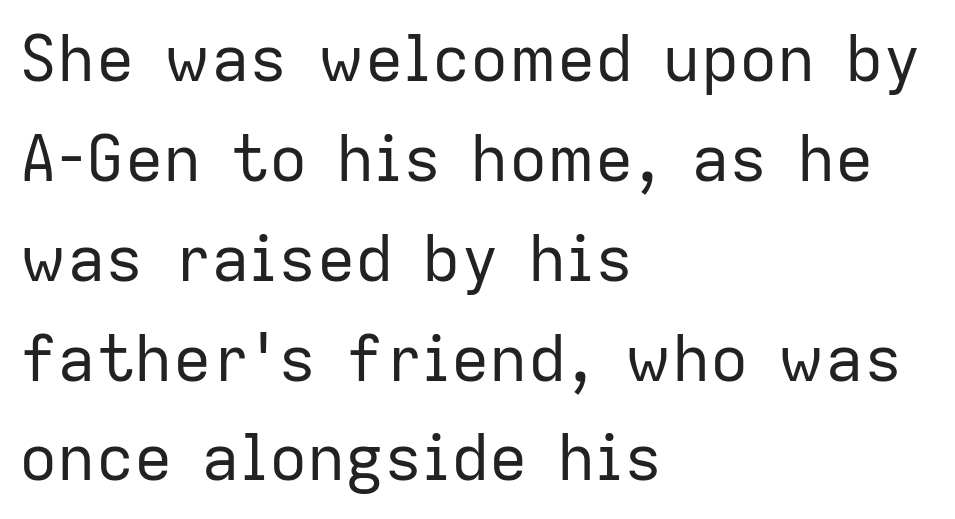
The text was rendered using a sans face with plain stroke endings. No letter is thick-stroked: the sample isn't bold. The rendering uses natural spacing where letterforms have individual widths. The rendering uses a moderate line-height, typical for paragraphs. Notice how the stems are strictly vertical — no italics here. Check under the words: just untouched page.
